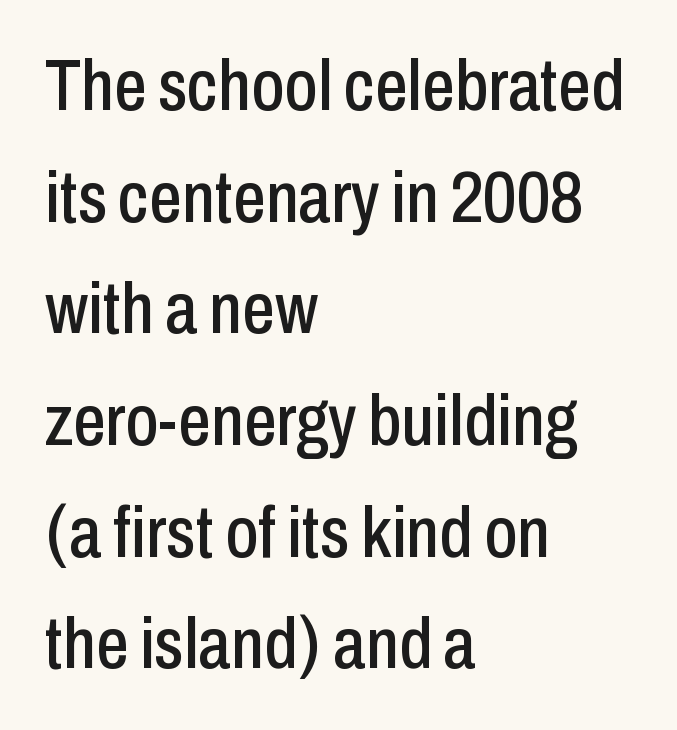
Observe the ordinary spacing: letters are neighbours, not strangers. Line starts are locked; line ends wander. Evenly set lines give the paragraph a standard silhouette. Any mark beneath the type? The region is blank. Unlike a traditional serif, this face leaves its strokes unadorned. Every character sits straight up, as roman type does.
